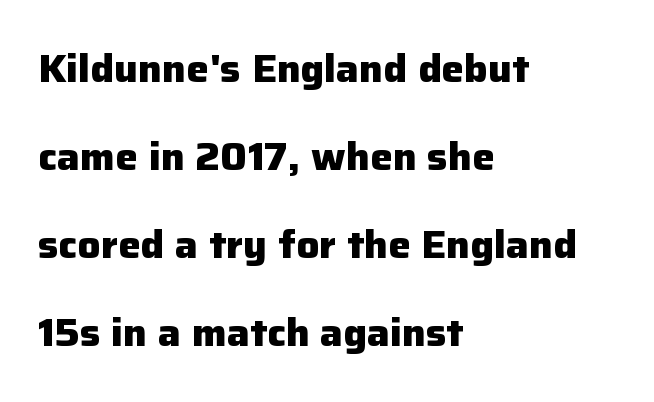
Q: Is the text bold? A: Yes.
Q: Is the text italic (slanted)? A: No, it is upright.
Q: Is the typeface a serif or a sans-serif typeface? A: Sans-serif.
Q: Is the text underlined? A: No.
Q: How is the paragraph aligned? A: Left-aligned.
Q: Is the spacing between letters normal or unusually wide? A: Normal.
Q: Is the spacing between lines tight, normal or loose? A: Loose.
Q: Width (condensed, normal, or wide)? A: Normal.
Q: Stroke contrast? A: Low.
Q: x-height? A: Medium.
Q: Monospaced? A: No.
